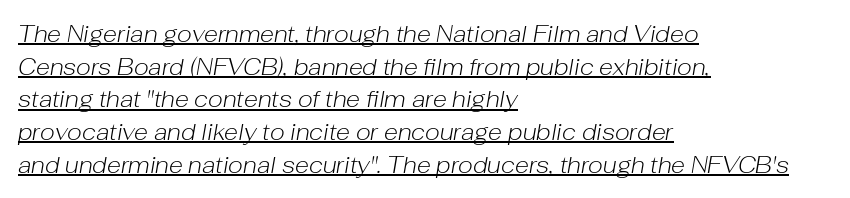
The image shows 23 px text type, italic (leaning right); set left-aligned, normal line spacing (1.42x), normal letter spacing, underlined.
